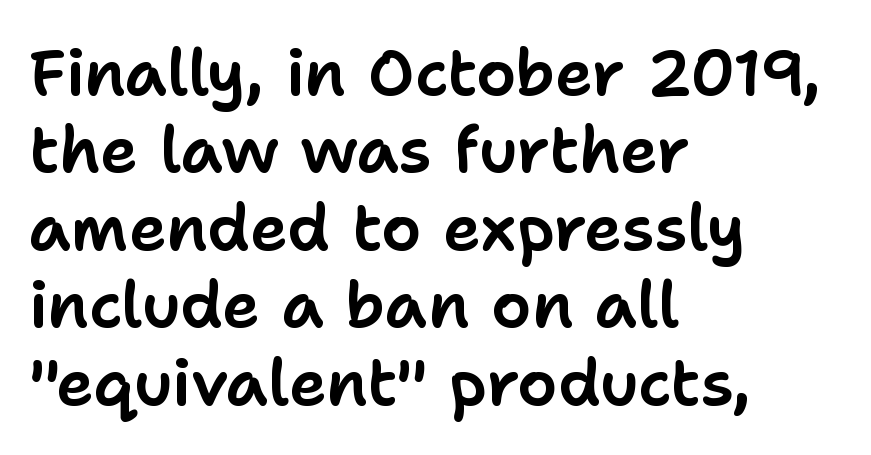
{"serif": "no", "italic": "no", "width": "normal", "stroke_contrast": "low", "x_height": "medium", "monospaced": "no", "underline": "no", "align": "left", "line_spacing_ratio": 1.21, "letter_spacing": "normal", "letter_spacing_em": 0.0, "glyph_px": 64}
